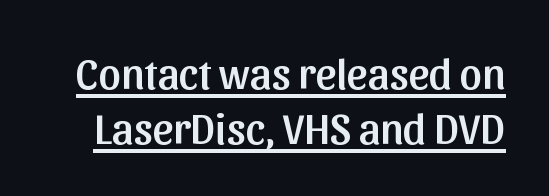
The image shows 44 px sans-serif type, upright; set line spacing 1.24x, normal letter spacing, underlined; low stroke contrast and a medium x-height.
